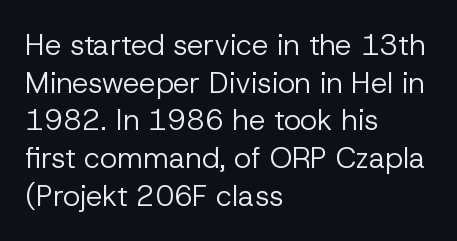
The image shows 29 px regular-weight sans-serif type, upright; set left-aligned, normal line spacing (1.3x), normal letter spacing, not underlined; low stroke contrast and a medium x-height.
